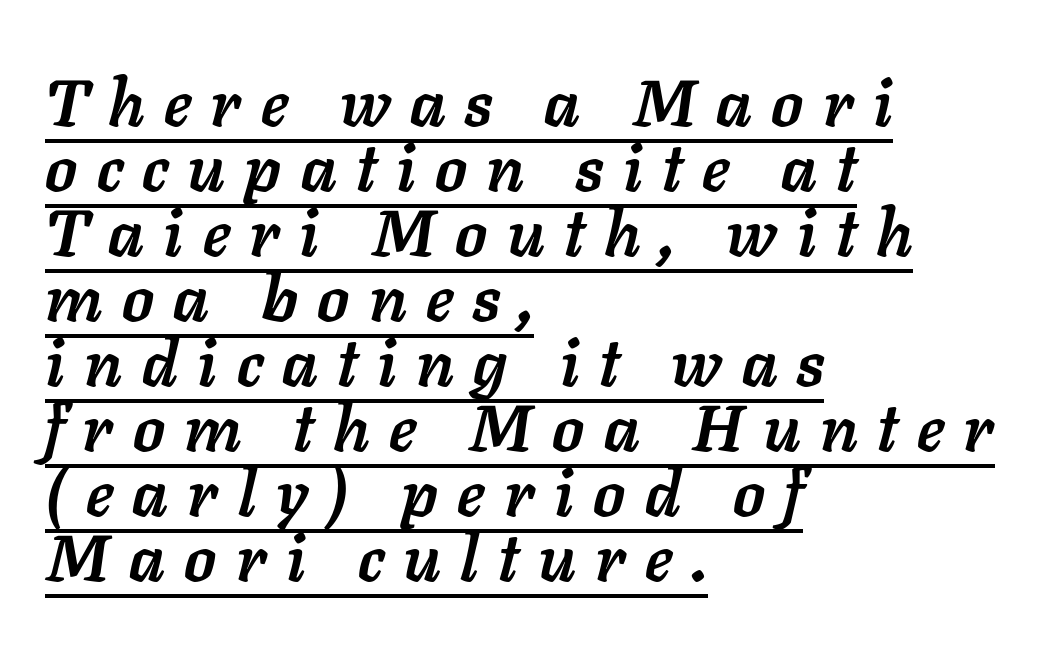
Q: Is the text bold? A: Yes.
Q: Is the text italic (slanted)? A: Yes, it leans right by about 11 degrees.
Q: Is the text underlined? A: Yes.
Q: How is the paragraph aligned? A: Left-aligned.
Q: Is the spacing between letters normal or unusually wide? A: Unusually wide.
Q: Is the spacing between lines tight, normal or loose? A: Tight.
Q: Width (condensed, normal, or wide)? A: Normal.
Q: Stroke contrast? A: Low.
Q: x-height? A: Medium.
Q: Monospaced? A: No.
